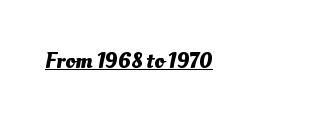
Q: Is the text bold? A: Yes.
Q: Is the text underlined? A: Yes.
Q: How is the paragraph aligned? A: Left-aligned.
Q: Is the spacing between letters normal or unusually wide? A: Normal.
